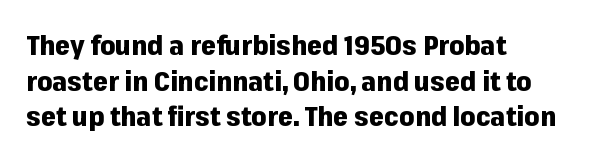
Q: Is the text bold? A: Yes.
Q: Is the text italic (slanted)? A: No, it is upright.
Q: Is the text underlined? A: No.
Q: How is the paragraph aligned? A: Left-aligned.
Q: Is the spacing between letters normal or unusually wide? A: Normal.
Q: Is the spacing between lines tight, normal or loose? A: Normal.
